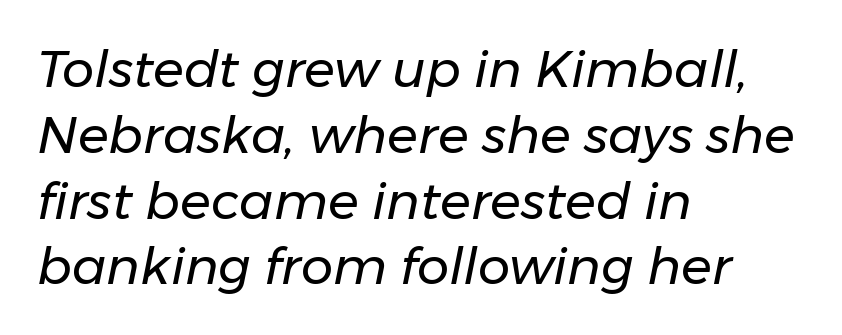
This sample has the flowing, uneven cadence of proportional lettering. There is no visible air inserted between adjacent glyphs. Line beginnings align vertically; line endings do not. Designer's note — italics engaged.
